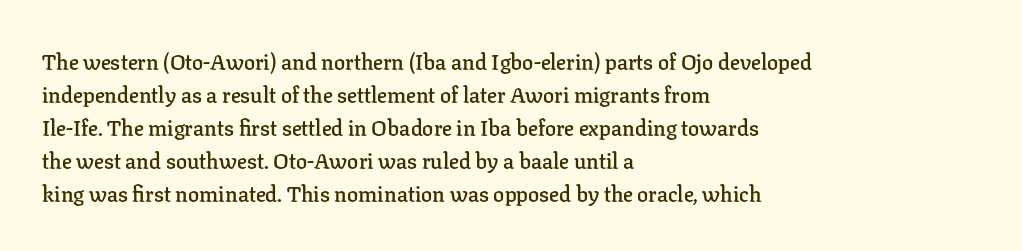
Ascenders rise straight up at ninety degrees. No word sits above an underline. Casual observation: everything's shoved over to the left. Between one letter and the next there's only the usual sliver of space.
